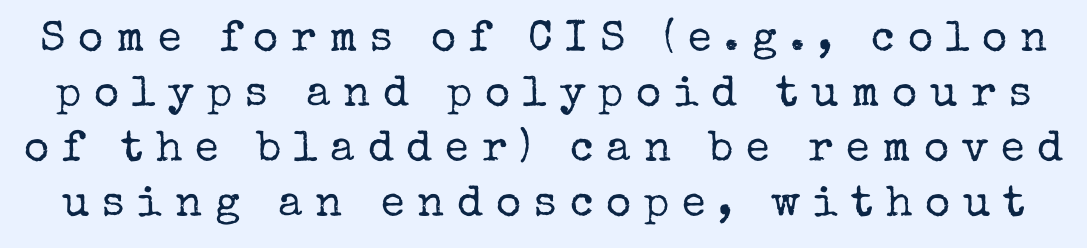
The image shows 43 px regular-weight serif type, upright; set normal line spacing (1.28x), unusually wide letter spacing (+0.3 em), not underlined; low stroke contrast and a medium x-height.
